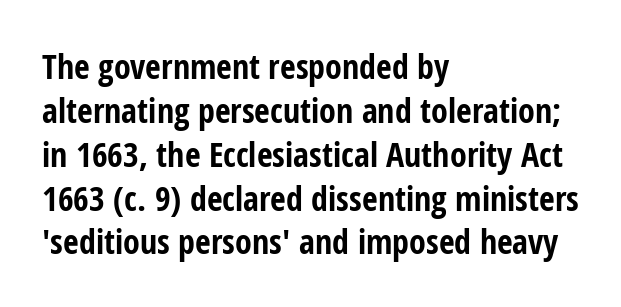
Q: Is the text bold? A: Yes.
Q: Is the text italic (slanted)? A: No, it is upright.
Q: Is the typeface a serif or a sans-serif typeface? A: Sans-serif.
Q: Is the text underlined? A: No.
Q: How is the paragraph aligned? A: Left-aligned.
Q: Is the spacing between letters normal or unusually wide? A: Normal.
Q: Is the spacing between lines tight, normal or loose? A: Normal.
Q: Width (condensed, normal, or wide)? A: Condensed.
Q: Stroke contrast? A: Low.
Q: x-height? A: Medium.
Q: Monospaced? A: No.
